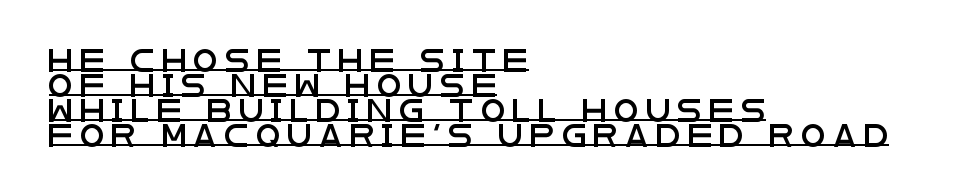
The image shows 22 px text type, upright; set left-aligned, tight line spacing (1.13x), unusually wide letter spacing (+0.34 em), underlined.
